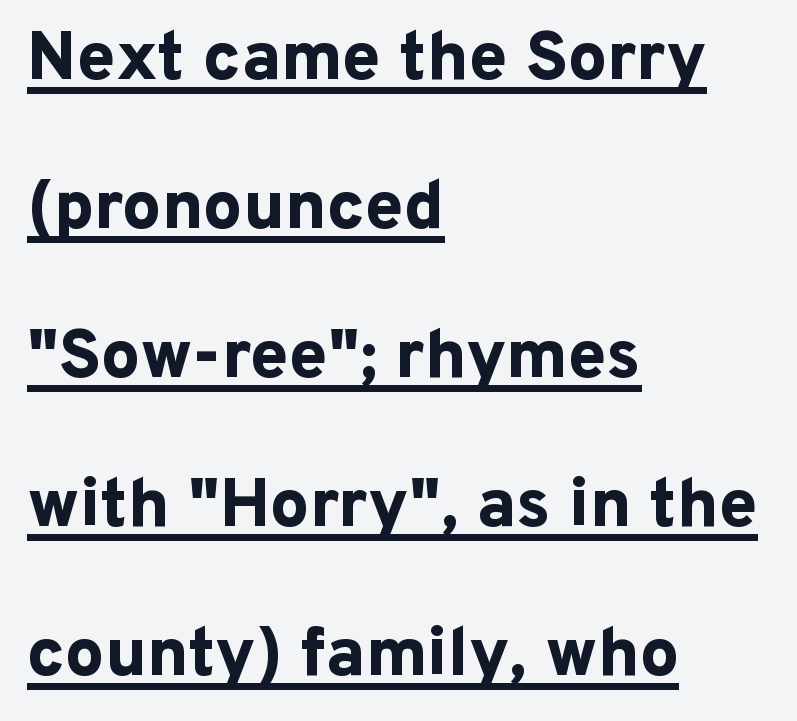
The image shows 69 px bold sans-serif type, upright; set left-aligned, loose line spacing (2.16x), normal letter spacing, underlined; low stroke contrast and a medium x-height.
